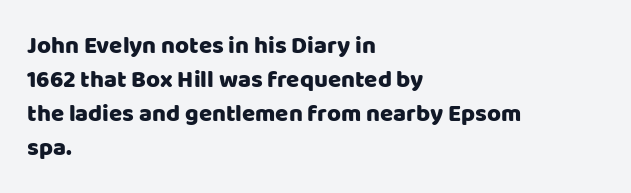
Q: Is the text italic (slanted)? A: No, it is upright.
Q: Is the text underlined? A: No.
Q: How is the paragraph aligned? A: Left-aligned.
Q: Is the spacing between letters normal or unusually wide? A: Normal.
Q: Is the spacing between lines tight, normal or loose? A: Normal.
